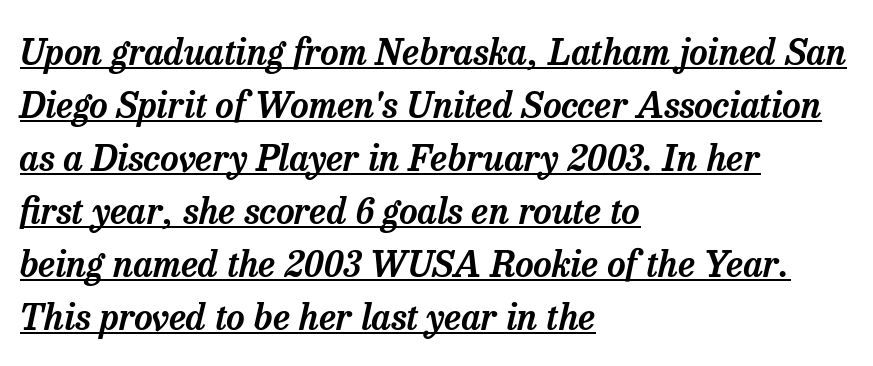
The image shows 36 px serif type, italic (leaning right); set left-aligned, normal line spacing (1.47x), normal letter spacing, underlined; low stroke contrast and a medium x-height.
